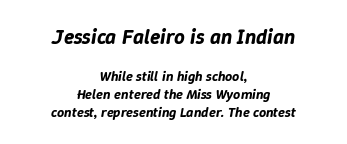
Q: Is the text italic (slanted)? A: Yes, it leans right by about 9 degrees.
Q: Is the text underlined? A: No.
Q: How is the paragraph aligned? A: Centered.
Q: Is the spacing between letters normal or unusually wide? A: Normal.
Q: Is the spacing between lines tight, normal or loose? A: Normal.
Q: Which block of text is set in a larger size, the first (top) or the second (bottom)? A: The first (top) one.
